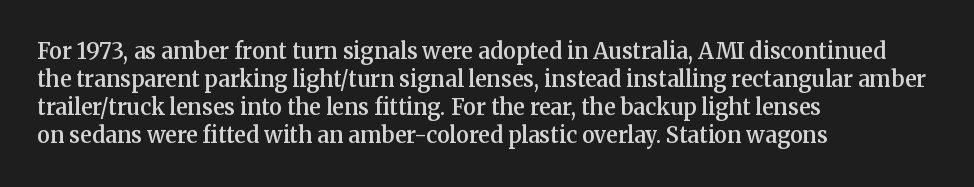
Quick note: underline off. Left-aligned paragraph, ragged on the right. Nope, not italic — everything's standing straight. The line texture is even and compact thanks to regular tracking. Successive baselines arrive at the customary interval. Firm but not heavy-handed strokes: this text is semibold.
